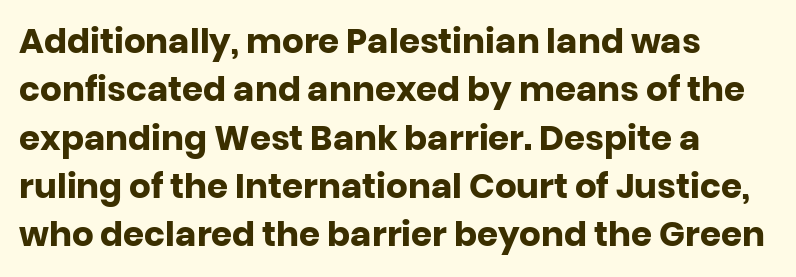
Pretty heavy lettering here — definitely bold. Ascenders rise straight up at ninety degrees. These lines sit exactly where default settings would place them. The lines are quadded left. Quick note: underline off. The text was rendered using a sans face with plain stroke endings.
